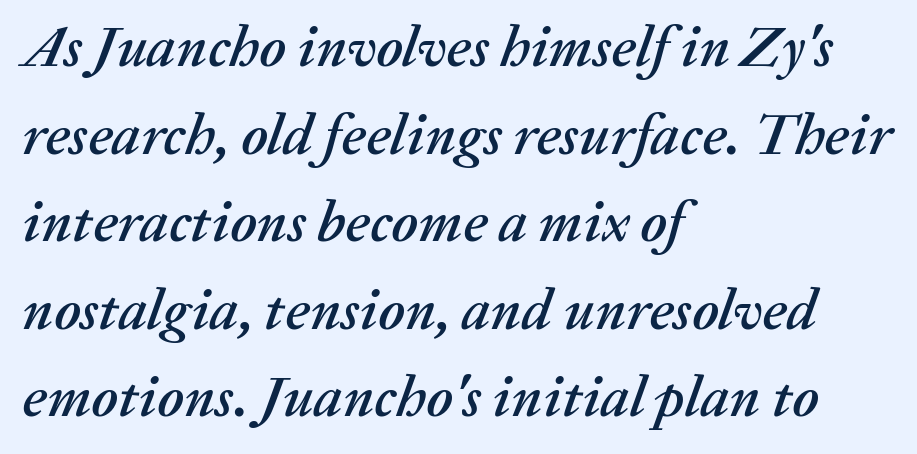
{"italic": "yes", "lean": "right", "slant_degrees": 20, "width": "normal", "stroke_contrast": "medium", "x_height": "medium", "monospaced": "no", "underline": "no", "align": "left", "line_spacing": "normal", "line_spacing_ratio": 1.51, "letter_spacing": "normal", "letter_spacing_em": 0.0, "glyph_px": 58}
